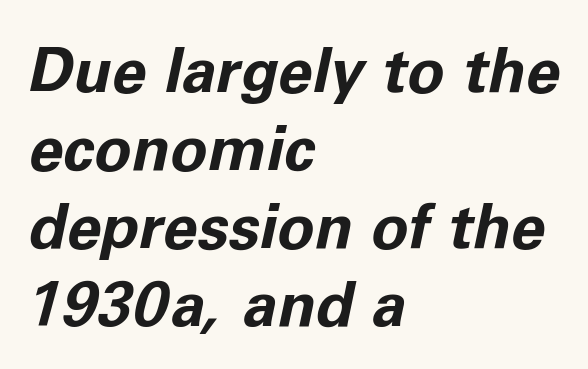
The face used here is proportionally spaced, like ordinary book or web type. Notice how descenders clear the ascenders below comfortably — that's standard leading. The typography opts for an oblique posture over an upright one. Heavy, bold letterforms. Is the letter spacing exaggerated? No — it looks like the ordinary default.
